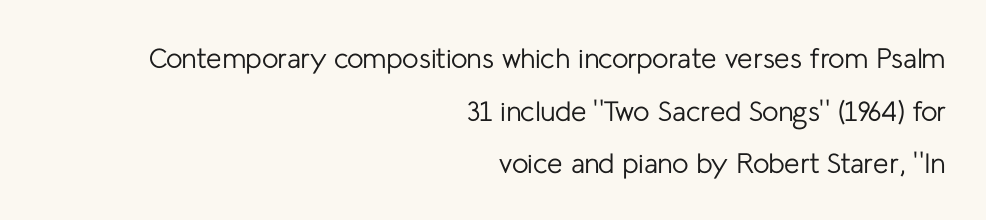
The image shows 28 px regular-weight sans-serif type, upright; set right-aligned, line spacing 1.88x, normal letter spacing, not underlined; low stroke contrast and a medium x-height.
